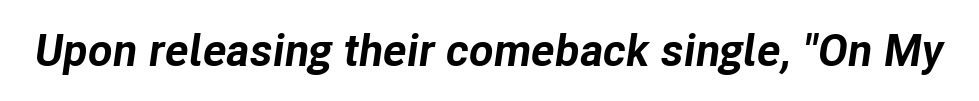
Q: Is the text bold? A: Yes.
Q: Is the text italic (slanted)? A: Yes, it leans right by about 8 degrees.
Q: Is the text underlined? A: No.
Q: Is the spacing between letters normal or unusually wide? A: Normal.
Q: Width (condensed, normal, or wide)? A: Normal.
Q: Stroke contrast? A: Low.
Q: x-height? A: Medium.
Q: Monospaced? A: No.
